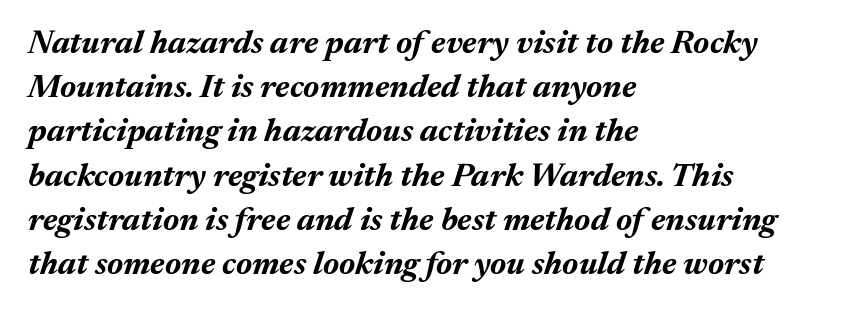
The image shows 33 px bold type, italic (leaning right); set left-aligned, normal line spacing (1.34x), normal letter spacing, not underlined; medium stroke contrast and a medium x-height.
